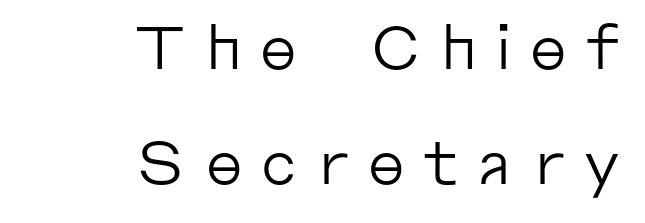
Q: Is the text bold? A: No.
Q: Is the text italic (slanted)? A: No, it is upright.
Q: Is the typeface a serif or a sans-serif typeface? A: Sans-serif.
Q: Is the text underlined? A: No.
Q: How is the paragraph aligned? A: Right-aligned.
Q: Is the spacing between letters normal or unusually wide? A: Unusually wide.
Q: Is the spacing between lines tight, normal or loose? A: Loose.
Q: Width (condensed, normal, or wide)? A: Normal.
Q: Stroke contrast? A: Low.
Q: x-height? A: Medium.
Q: Monospaced? A: No.
